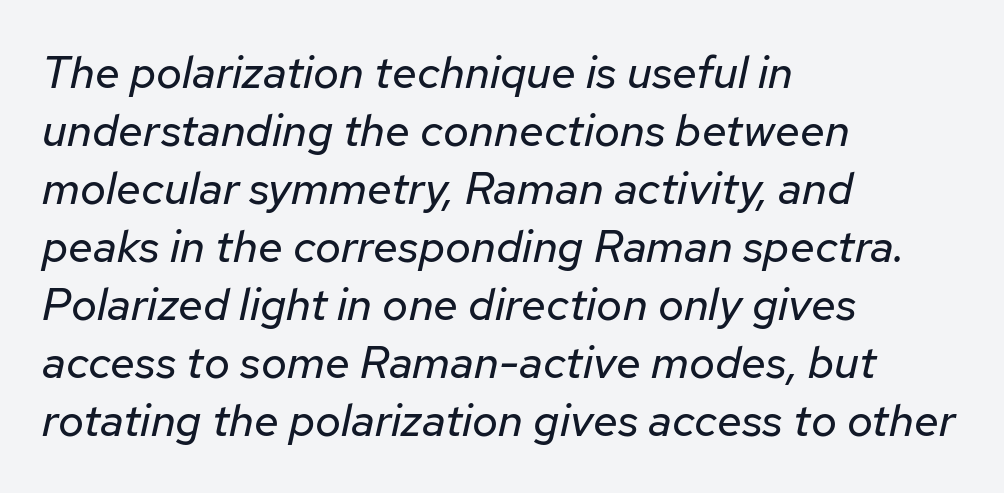
The image shows 45 px regular-weight type, italic (leaning right); set left-aligned, normal line spacing (1.29x), normal letter spacing, not underlined; low stroke contrast and a medium x-height.
